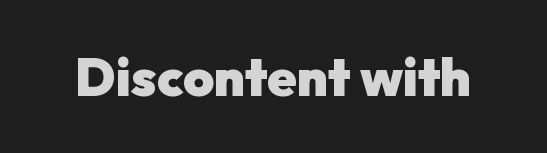
{"serif": "no", "italic": "no", "bold": "yes", "weight": "heavy", "width": "normal", "stroke_contrast": "low", "x_height": "medium", "monospaced": "no", "underline": "no", "letter_spacing": "normal", "letter_spacing_em": 0.0, "glyph_px": 53}
